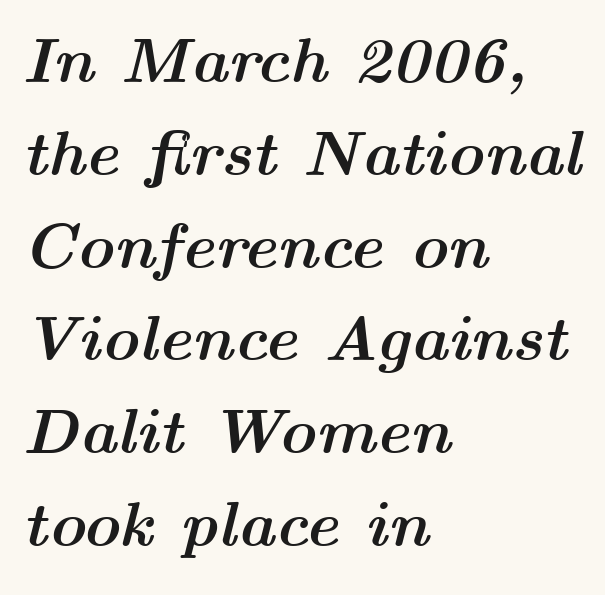
The image shows 64 px semibold, wide type, italic (leaning right); set left-aligned, normal line spacing (1.45x), normal letter spacing, not underlined; medium stroke contrast and a medium x-height.
